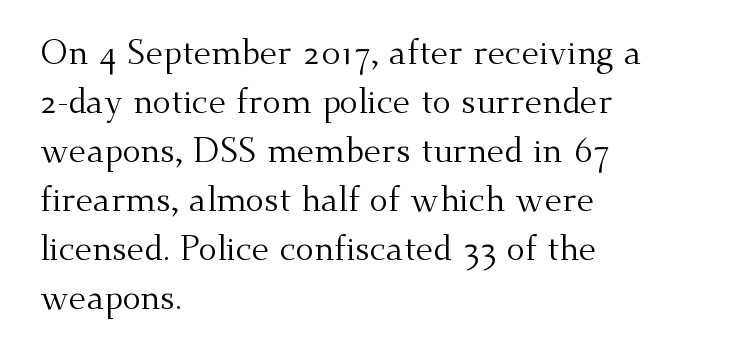
{"serif": "yes", "italic": "no", "bold": "no", "weight": "regular", "width": "normal", "stroke_contrast": "medium", "x_height": "small", "monospaced": "no", "underline": "no", "align": "left", "line_spacing": "normal", "line_spacing_ratio": 1.44, "letter_spacing": "normal", "letter_spacing_em": 0.0, "glyph_px": 34}
